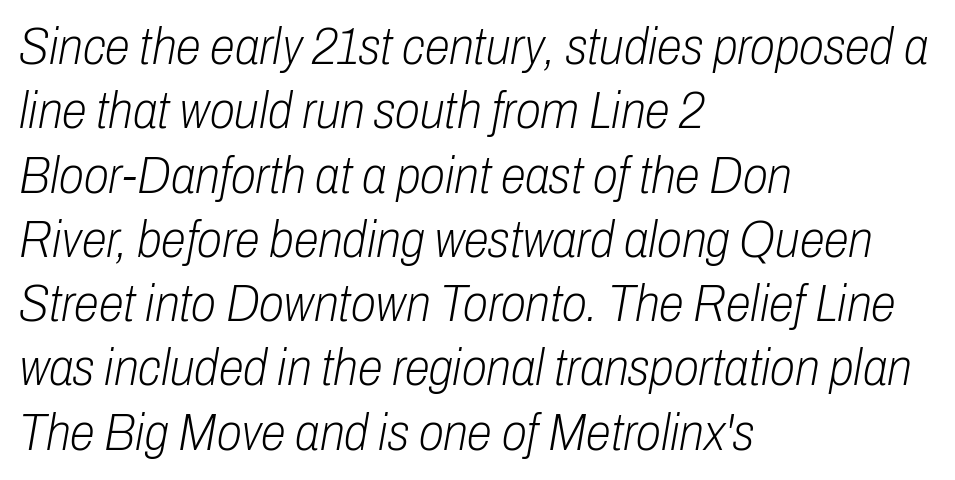
{"italic": "yes", "lean": "right", "slant_degrees": 10, "bold": "no", "weight": "light", "width": "condensed", "stroke_contrast": "low", "x_height": "medium", "monospaced": "no", "underline": "no", "align": "left", "line_spacing": "normal", "line_spacing_ratio": 1.26, "letter_spacing": "normal", "letter_spacing_em": 0.0, "glyph_px": 51}
